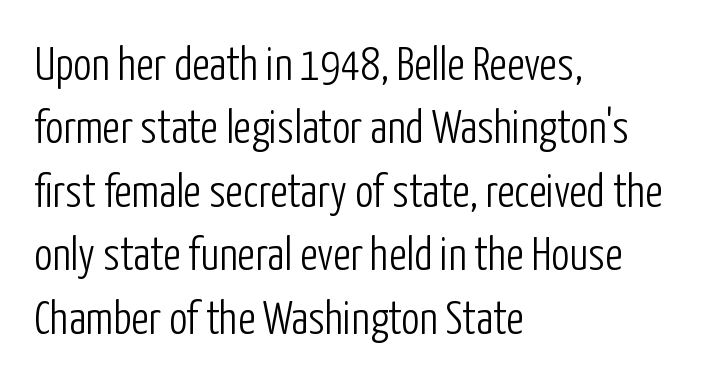
{"serif": "no", "italic": "no", "bold": "no", "weight": "light", "width": "condensed", "stroke_contrast": "low", "x_height": "medium", "monospaced": "no", "underline": "no", "align": "left", "line_spacing": "normal", "line_spacing_ratio": 1.38, "letter_spacing": "normal", "letter_spacing_em": 0.0, "glyph_px": 46}
